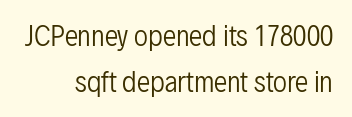
Standard letterfit; no display-style spreading of the glyphs. This sample is right-justified, so line beginnings fall wherever the words allow. On a weight scale, this lands at 450 or below. Normally led — the rows are evenly, conventionally spaced. Each row of text sits above clean, open space. Rendered with straight, roman letterforms.
